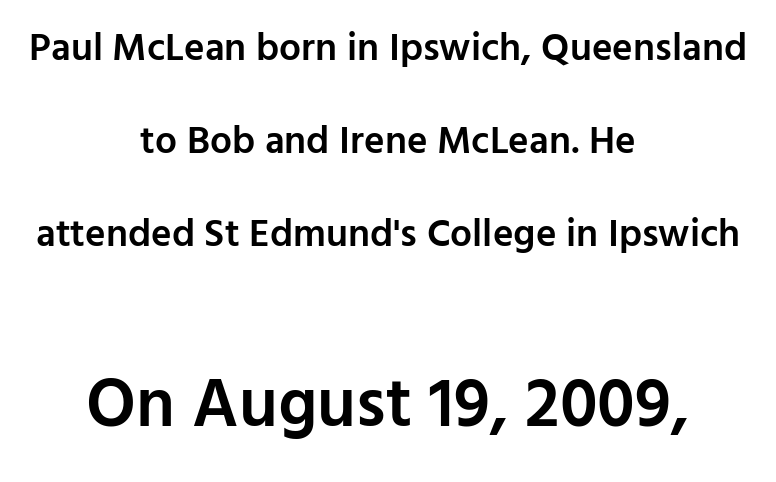
{"serif": "no", "italic": "no", "bold": "semi", "weight": "semibold", "width": "normal", "stroke_contrast": "low", "x_height": "medium", "monospaced": "no", "underline": "no", "align": "center", "line_spacing": "loose", "line_spacing_ratio": 2.39, "letter_spacing": "normal", "letter_spacing_em": 0.0, "larger_block": "second", "size_ratio": 1.77, "glyph_px": 69}
